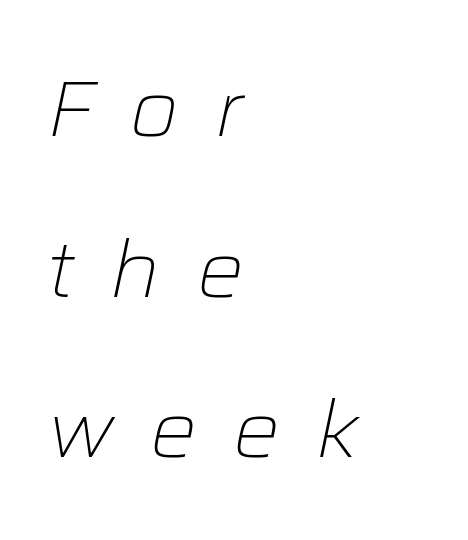
{"italic": "yes", "lean": "right", "slant_degrees": 12, "bold": "no", "weight": "light", "width": "normal", "stroke_contrast": "low", "x_height": "medium", "monospaced": "no", "underline": "no", "align": "left", "line_spacing": "loose", "line_spacing_ratio": 2.06, "letter_spacing": "wide", "letter_spacing_em": 0.46, "glyph_px": 78}
